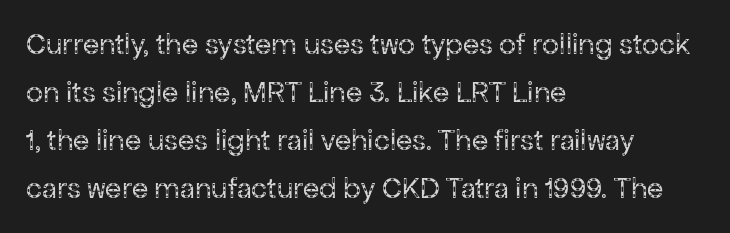
{"serif": "no", "italic": "no", "bold": "no", "weight": "regular", "width": "normal", "stroke_contrast": "low", "x_height": "medium", "monospaced": "no", "underline": "no", "align": "left", "line_spacing": "normal", "line_spacing_ratio": 1.6, "letter_spacing": "normal", "letter_spacing_em": 0.0, "glyph_px": 30}
